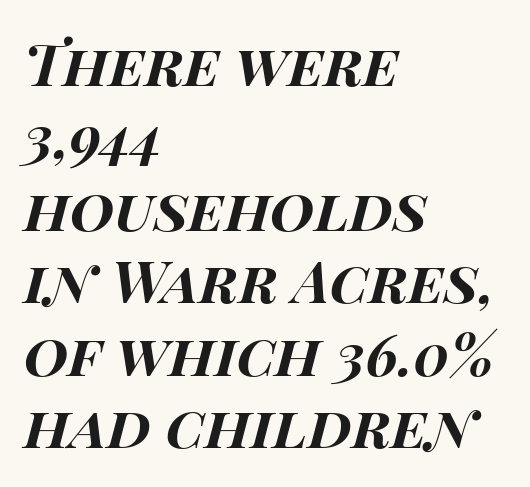
In terms of leading, this rendering sits right in the middle. On the weight axis this lands at bold, roughly 700. Every character sits at an angle, as italics do. Leftover space on each line is placed entirely after the last word.
